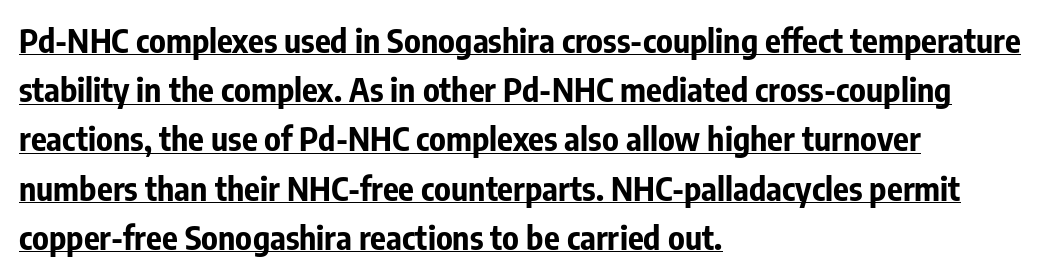
The type sits square on the baseline with zero lean. Type style note: lacks serifs. Here the designer chose a conventional face with non-uniform glyph widths. You could call the tracking neutral — neither tight nor loose. As a designer I'd log this as weight 700, bold.
